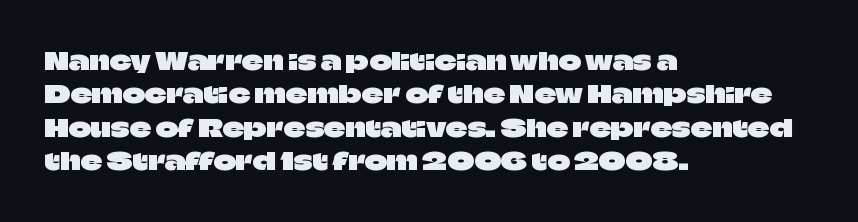
Style check: upright. Bare-footed words on every line. The passage shown has conventional tracking throughout. If you measured baseline to baseline, you'd find a middling distance. A student would call this left alignment; a typographer would say flush left, rag right.
